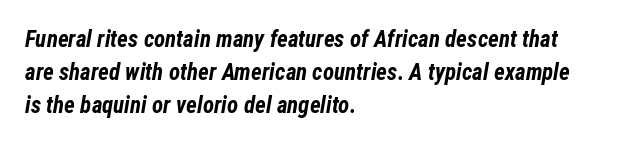
In terms of posture, this sample is oblique. What stands out about the letter spacing? Nothing — it is the standard amount. A classic flush-left, rag-right setting is used for this passage. What weight is shown? A full bold with thick strokes.
